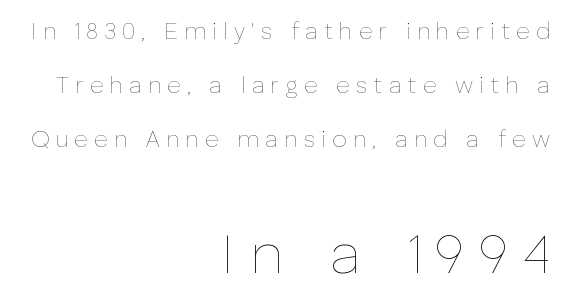
{"italic": "no", "bold": "no", "weight": "thin", "width": "normal", "stroke_contrast": "low", "x_height": "medium", "monospaced": "no", "underline": "no", "align": "right", "line_spacing": "loose", "line_spacing_ratio": 2.35, "letter_spacing": "wide", "letter_spacing_em": 0.27, "larger_block": "second", "size_ratio": 2.48, "glyph_px": 57}
